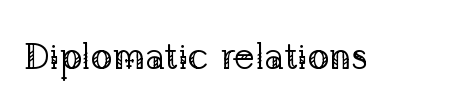
The image shows 37 px regular-weight serif type, upright; set normal letter spacing, not underlined; low stroke contrast and a medium x-height.
